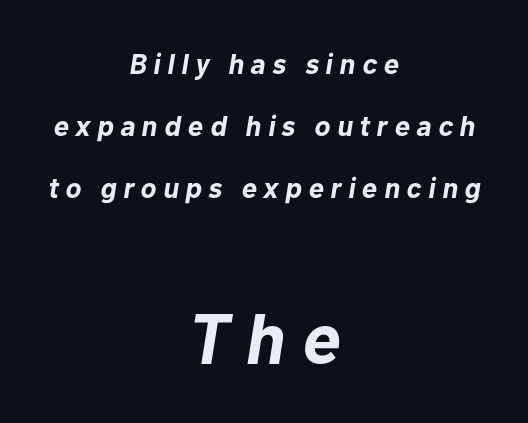
{"italic": "yes", "lean": "right", "slant_degrees": 10, "bold": "yes", "weight": "bold", "width": "normal", "stroke_contrast": "low", "x_height": "medium", "monospaced": "no", "underline": "no", "align": "center", "line_spacing": "loose", "line_spacing_ratio": 2.14, "letter_spacing": "wide", "letter_spacing_em": 0.23, "larger_block": "second", "size_ratio": 2.48, "glyph_px": 72}
